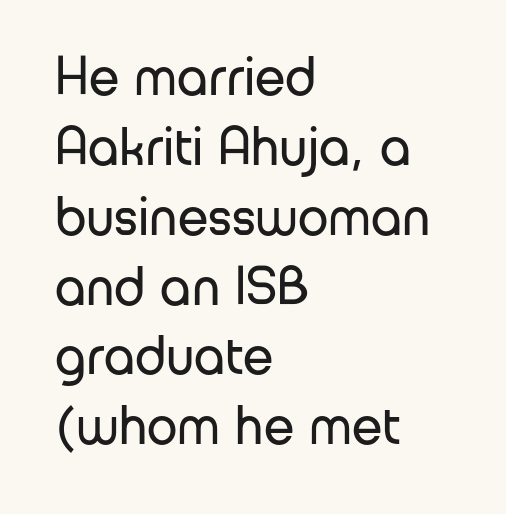
Q: Is the text bold? A: No.
Q: Is the text italic (slanted)? A: No, it is upright.
Q: Is the typeface a serif or a sans-serif typeface? A: Sans-serif.
Q: Is the text underlined? A: No.
Q: How is the paragraph aligned? A: Left-aligned.
Q: Is the spacing between letters normal or unusually wide? A: Normal.
Q: Is the spacing between lines tight, normal or loose? A: Normal.
Q: Width (condensed, normal, or wide)? A: Normal.
Q: Stroke contrast? A: Low.
Q: x-height? A: Medium.
Q: Monospaced? A: No.
